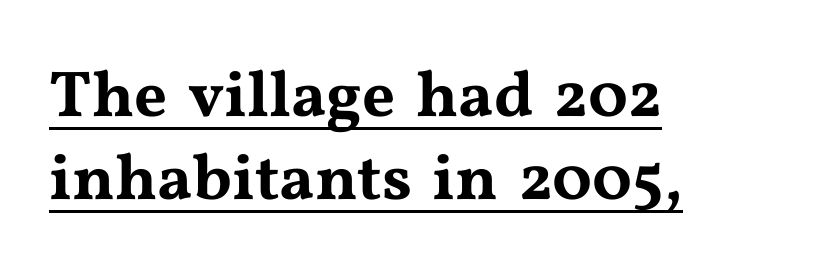
Q: Is the text italic (slanted)? A: No, it is upright.
Q: Is the typeface a serif or a sans-serif typeface? A: Serif.
Q: Is the text underlined? A: Yes.
Q: How is the paragraph aligned? A: Left-aligned.
Q: Is the spacing between letters normal or unusually wide? A: Normal.
Q: Is the spacing between lines tight, normal or loose? A: Normal.
Q: Width (condensed, normal, or wide)? A: Wide.
Q: Stroke contrast? A: Medium.
Q: x-height? A: Medium.
Q: Monospaced? A: No.
